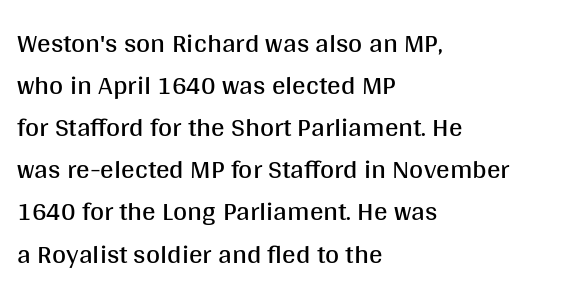
Q: Is the text bold? A: No.
Q: Is the text italic (slanted)? A: No, it is upright.
Q: Is the text underlined? A: No.
Q: How is the paragraph aligned? A: Left-aligned.
Q: Is the spacing between letters normal or unusually wide? A: Normal.
Q: Is the spacing between lines tight, normal or loose? A: Normal.
